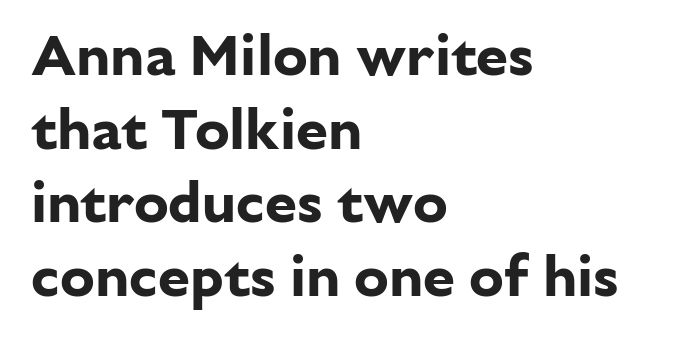
{"serif": "no", "italic": "no", "bold": "yes", "weight": "bold", "width": "normal", "stroke_contrast": "low", "x_height": "medium", "monospaced": "no", "underline": "no", "align": "left", "line_spacing": "normal", "line_spacing_ratio": 1.27, "letter_spacing": "normal", "letter_spacing_em": 0.0, "glyph_px": 58}
